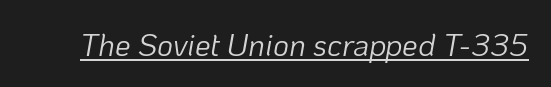
Q: Is the text bold? A: No.
Q: Is the text italic (slanted)? A: Yes, it leans right by about 10 degrees.
Q: Is the text underlined? A: Yes.
Q: Is the spacing between letters normal or unusually wide? A: Normal.
Q: Width (condensed, normal, or wide)? A: Normal.
Q: Stroke contrast? A: Low.
Q: x-height? A: Medium.
Q: Monospaced? A: No.
